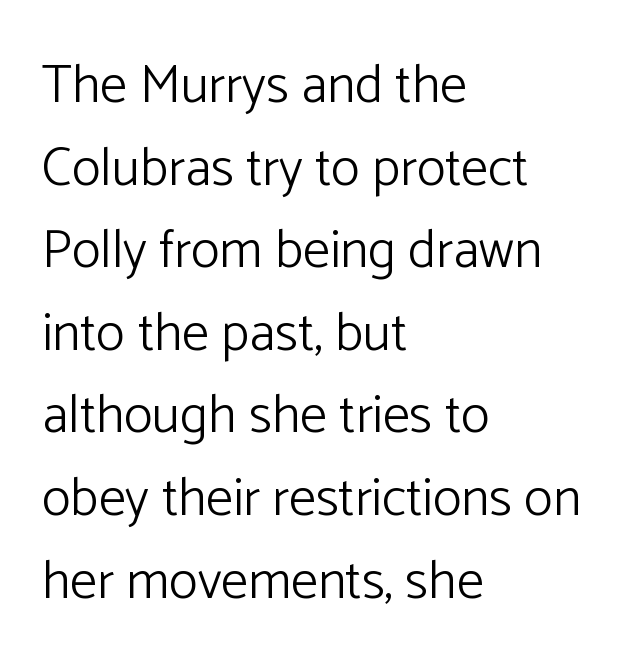
Q: Is the text bold? A: No.
Q: Is the text italic (slanted)? A: No, it is upright.
Q: Is the typeface a serif or a sans-serif typeface? A: Sans-serif.
Q: Is the text underlined? A: No.
Q: How is the paragraph aligned? A: Left-aligned.
Q: Is the spacing between letters normal or unusually wide? A: Normal.
Q: Is the spacing between lines tight, normal or loose? A: Normal.
Q: Width (condensed, normal, or wide)? A: Normal.
Q: Stroke contrast? A: Low.
Q: x-height? A: Medium.
Q: Monospaced? A: No.
